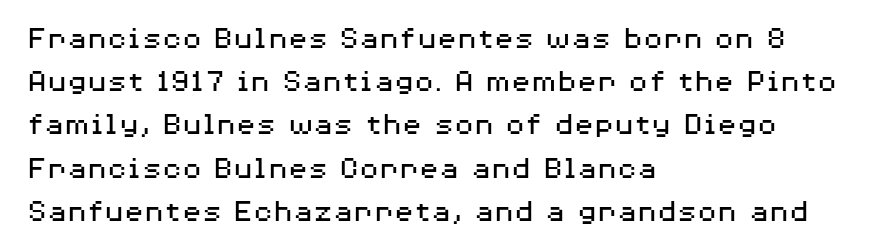
Q: Is the text bold? A: No.
Q: Is the text italic (slanted)? A: No, it is upright.
Q: Is the typeface a serif or a sans-serif typeface? A: Sans-serif.
Q: Is the text underlined? A: No.
Q: How is the paragraph aligned? A: Left-aligned.
Q: Is the spacing between letters normal or unusually wide? A: Normal.
Q: Is the spacing between lines tight, normal or loose? A: Normal.
Q: Width (condensed, normal, or wide)? A: Wide.
Q: Stroke contrast? A: Medium.
Q: x-height? A: Medium.
Q: Monospaced? A: No.
